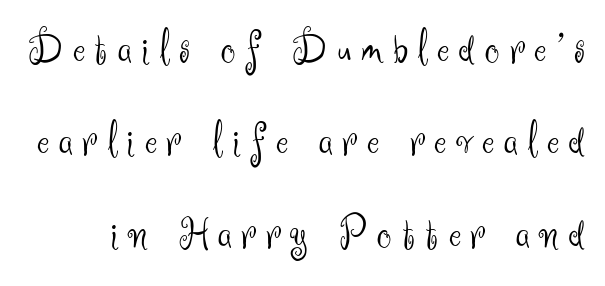
Q: Is the text bold? A: No.
Q: Is the text italic (slanted)? A: No, it is upright.
Q: Is the typeface a serif or a sans-serif typeface? A: Sans-serif.
Q: Is the text underlined? A: No.
Q: Is the spacing between letters normal or unusually wide? A: Unusually wide.
Q: Is the spacing between lines tight, normal or loose? A: Loose.
Q: Width (condensed, normal, or wide)? A: Normal.
Q: Stroke contrast? A: Medium.
Q: x-height? A: Small.
Q: Monospaced? A: No.
